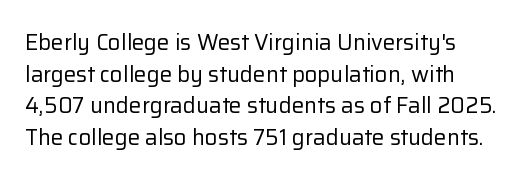
Baseline-to-baseline distance is the conventional proportion of letter height. When letters stand straight like this, we call the style roman or upright. The foot of each line stays bare and open. Is the letter spacing exaggerated? No — it looks like the ordinary default. The strokes carry an ordinary text weight at most.
